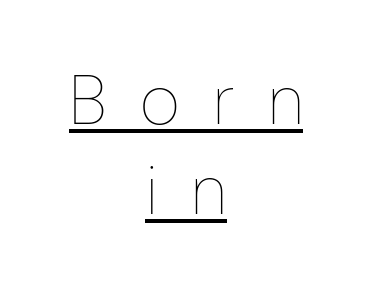
The letters advance in unequal steps, a hallmark of proportional type. Baseline-to-baseline distance is the conventional proportion of letter height. Heft: none added — not bold. You could only call the tracking loose — the letters float apart.
